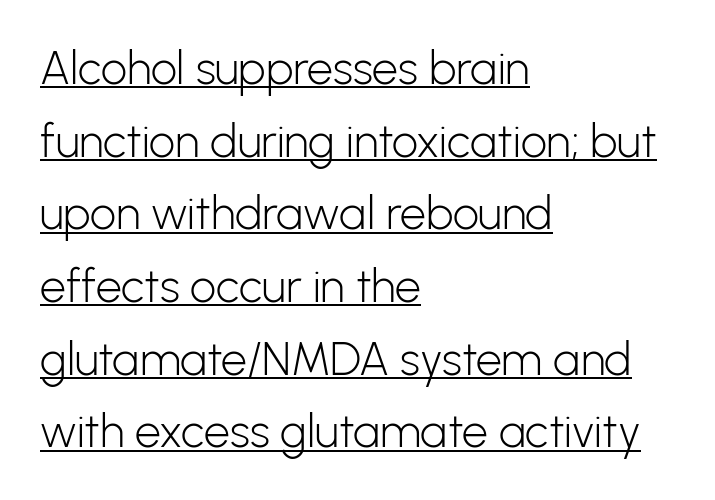
Rendered with straight, roman letterforms. Does the leading feel generous? No, just average. These characters rest on top of a visible drawn line. The typeface has the unassuming heft of standard copy or less.
